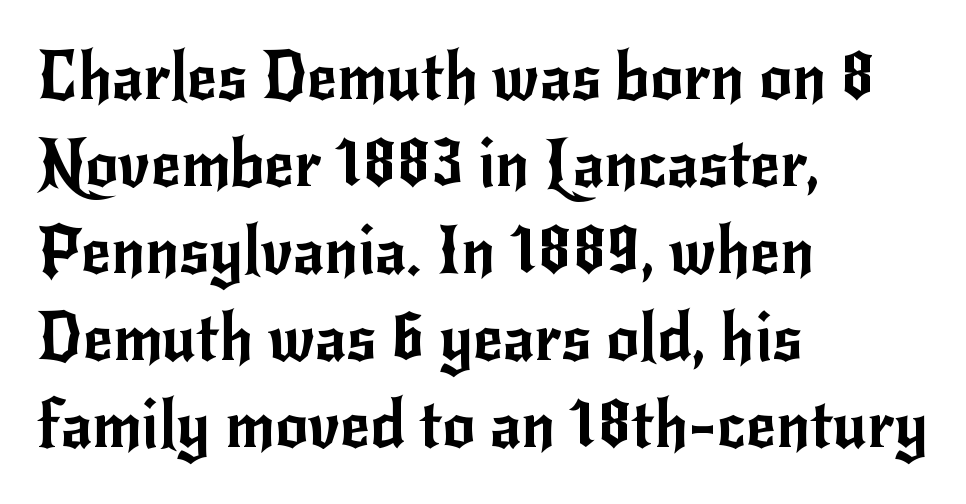
The image shows 65 px sans-serif type, upright; set left-aligned, normal line spacing (1.34x), normal letter spacing, not underlined; low stroke contrast and a small x-height.
